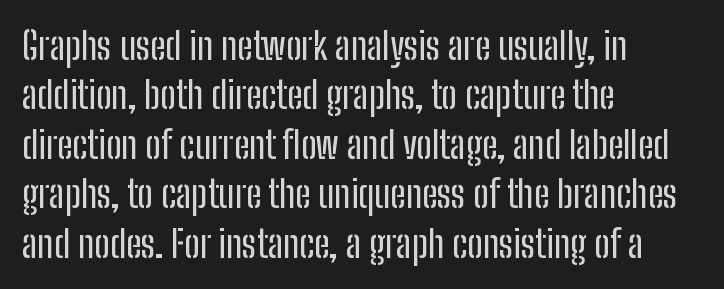
The letters stand upright; this is a roman face. This rendering uses left alignment, leaving the right contour irregular. Note the varied advance widths — an 'i' is clearly narrower than an 'm'. Decoration check: the copy has no underline.
